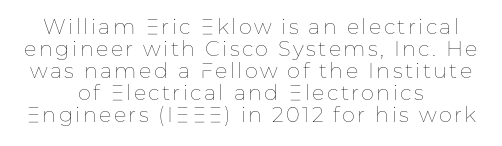
Q: Is the text bold? A: No.
Q: Is the text italic (slanted)? A: No, it is upright.
Q: Is the text underlined? A: No.
Q: How is the paragraph aligned? A: Centered.
Q: Is the spacing between lines tight, normal or loose? A: Tight.
